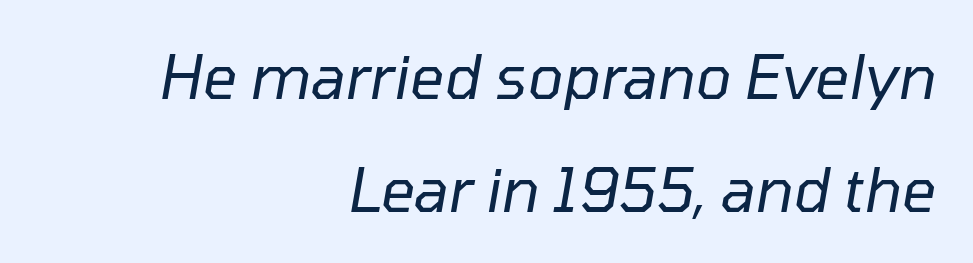
Q: Is the text bold? A: No.
Q: Is the text italic (slanted)? A: Yes, it leans right by about 10 degrees.
Q: Is the text underlined? A: No.
Q: How is the paragraph aligned? A: Right-aligned.
Q: Is the spacing between letters normal or unusually wide? A: Normal.
Q: Width (condensed, normal, or wide)? A: Normal.
Q: Stroke contrast? A: Low.
Q: x-height? A: Medium.
Q: Monospaced? A: No.
